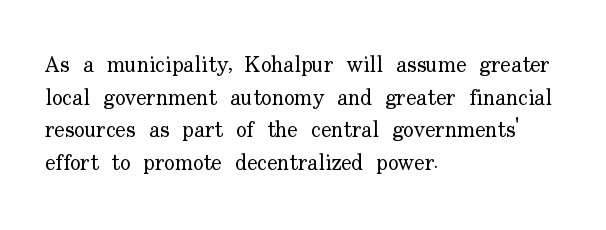
The image shows 22 px text type, upright; set left-aligned, normal line spacing (1.48x), normal letter spacing, not underlined.
